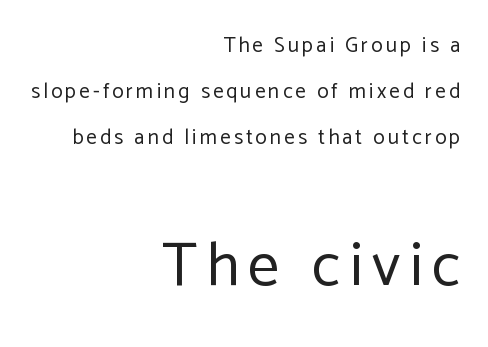
{"serif": "no", "italic": "no", "bold": "no", "weight": "regular", "width": "normal", "stroke_contrast": "low", "x_height": "medium", "monospaced": "no", "underline": "no", "align": "right", "line_spacing": "loose", "line_spacing_ratio": 2.19, "larger_block": "second", "size_ratio": 2.95, "glyph_px": 62}
